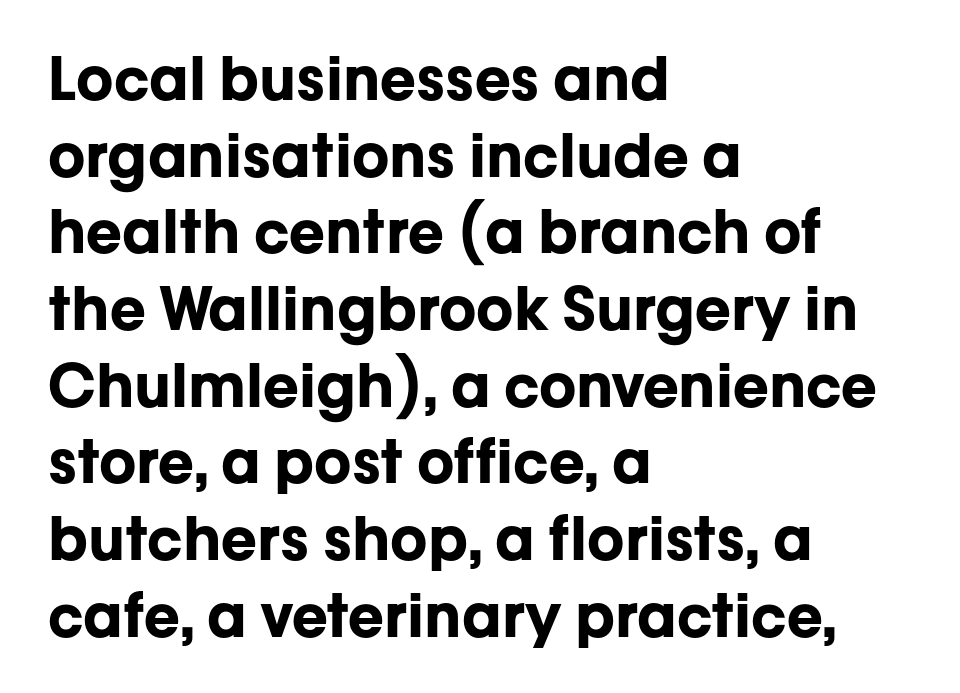
The image shows 59 px bold sans-serif type, upright; set left-aligned, normal line spacing (1.3x), normal letter spacing, not underlined; low stroke contrast and a medium x-height.
